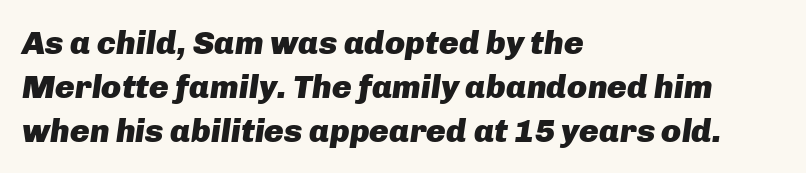
Q: Is the text bold? A: Yes.
Q: Is the text italic (slanted)? A: Yes, it leans right by about 8 degrees.
Q: Is the text underlined? A: No.
Q: How is the paragraph aligned? A: Left-aligned.
Q: Is the spacing between letters normal or unusually wide? A: Normal.
Q: Is the spacing between lines tight, normal or loose? A: Normal.
Q: Width (condensed, normal, or wide)? A: Normal.
Q: Stroke contrast? A: Low.
Q: x-height? A: Medium.
Q: Monospaced? A: No.
